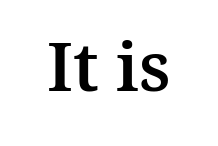
The image shows 67 px serif type, upright; set normal letter spacing, not underlined; medium stroke contrast and a medium x-height.
